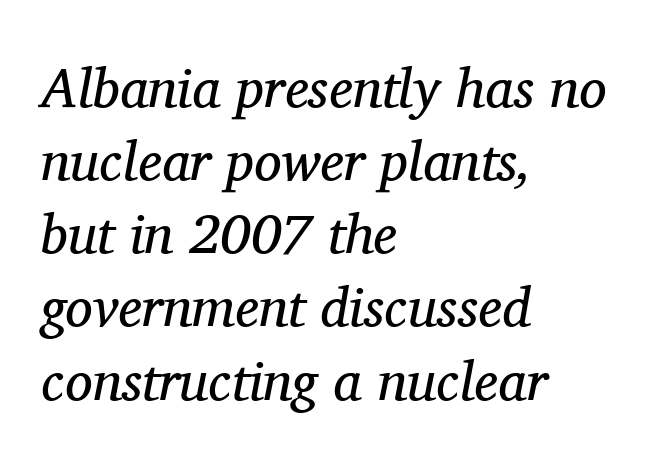
The image shows 55 px regular-weight serif type, italic (leaning right); set left-aligned, normal line spacing (1.33x), normal letter spacing, not underlined; medium stroke contrast and a medium x-height.
